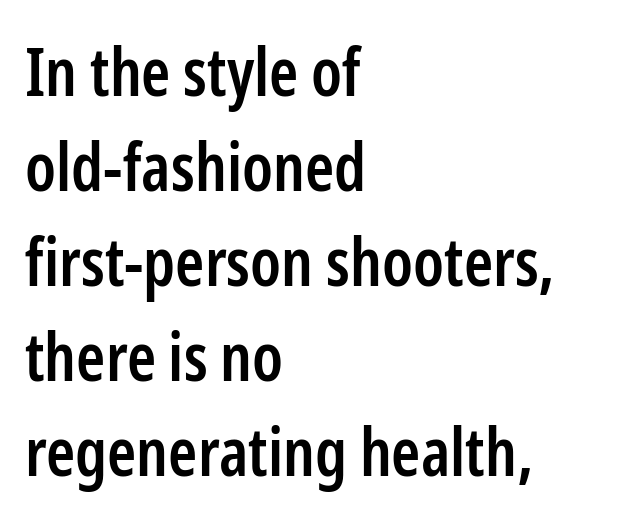
The image shows 66 px semibold, condensed sans-serif type, upright; set left-aligned, normal line spacing (1.44x), normal letter spacing, not underlined; low stroke contrast and a medium x-height.
